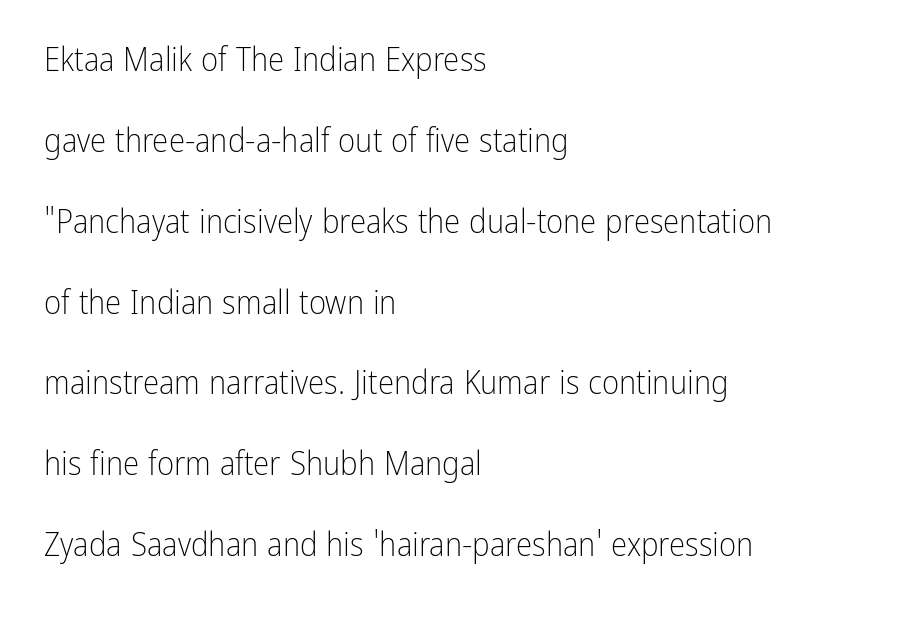
The image shows 33 px light, condensed sans-serif type, upright; set left-aligned, loose line spacing (2.45x), normal letter spacing, not underlined; low stroke contrast and a medium x-height.
